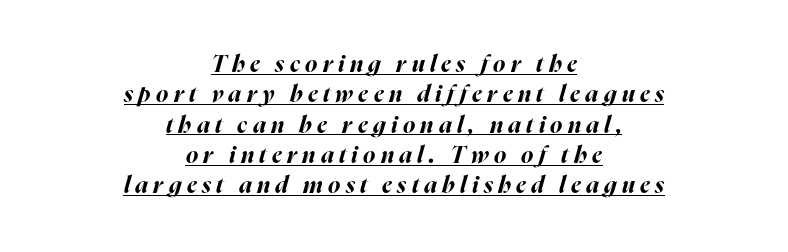
Q: Is the text bold? A: Yes.
Q: Is the text italic (slanted)? A: Yes, it leans right by about 16 degrees.
Q: Is the text underlined? A: Yes.
Q: How is the paragraph aligned? A: Centered.
Q: Is the spacing between letters normal or unusually wide? A: Unusually wide.
Q: Is the spacing between lines tight, normal or loose? A: Normal.
